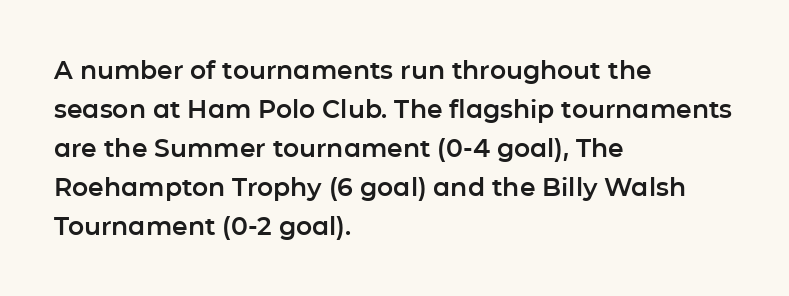
The horizontal fit of the characters is conventional and even. The passage shown stacks its lines at a standard gap. The letters stand straight up with perfectly vertical stems. Descender tails drop into unmarked territory. Is the block centered? No — it sits flush against the left margin.
